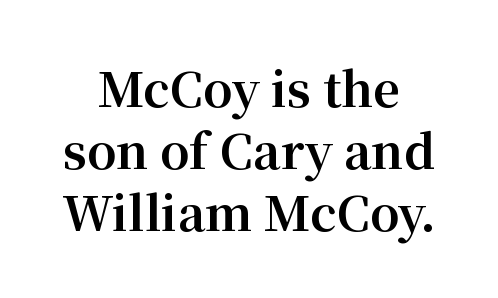
Glyph-to-glyph distance matches everyday printed text. These lines are rendered in a variable-pitch font. Check the space under the baseline: it is left empty. Successive baselines arrive at the customary interval. Look at the bottom of the vertical strokes: they flare into serifs here.
